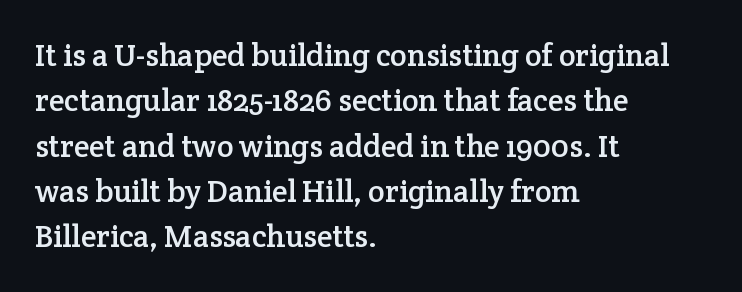
Q: Is the text italic (slanted)? A: No, it is upright.
Q: Is the typeface a serif or a sans-serif typeface? A: Serif.
Q: Is the text underlined? A: No.
Q: How is the paragraph aligned? A: Left-aligned.
Q: Is the spacing between letters normal or unusually wide? A: Normal.
Q: Is the spacing between lines tight, normal or loose? A: Normal.
Q: Width (condensed, normal, or wide)? A: Normal.
Q: Stroke contrast? A: Low.
Q: x-height? A: Medium.
Q: Monospaced? A: No.
